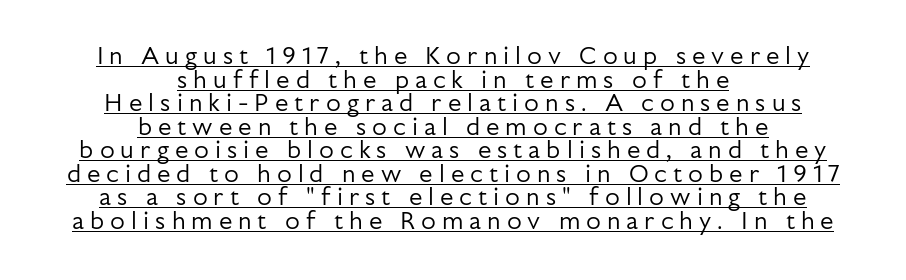
The image shows 24 px text type, upright; set centered, tight line spacing (0.98x), unusually wide letter spacing (+0.25 em), underlined.
